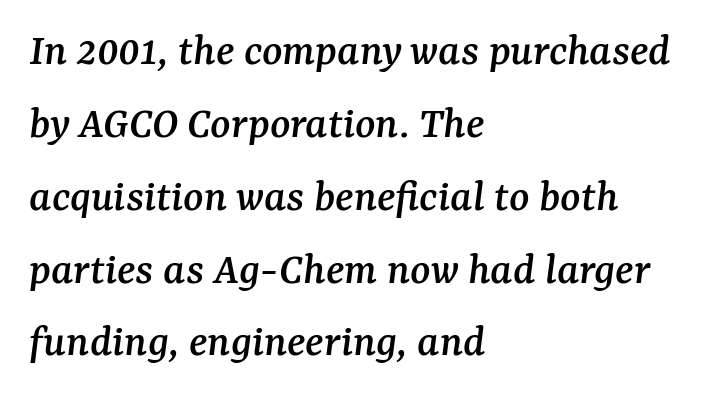
The leading is moderate, giving the passage an even texture. This rendering employs a face with finishing strokes, i.e., a serif. Each letter keeps its own natural width here, so spacing adapts to shape. The paragraph has a hard left edge and a soft right edge.
